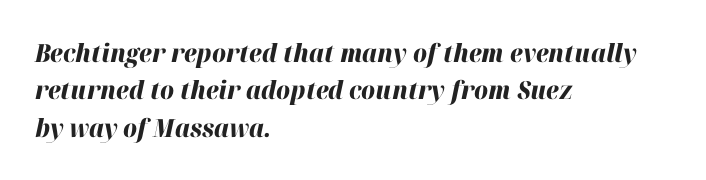
Horizontal alignment here is leftward, the default for most running prose. Clear beneath every line of the passage. The face used here has a pronounced slope to its letters. Characters follow at the spacing the type designer built in. The designer left line spacing at the default.
